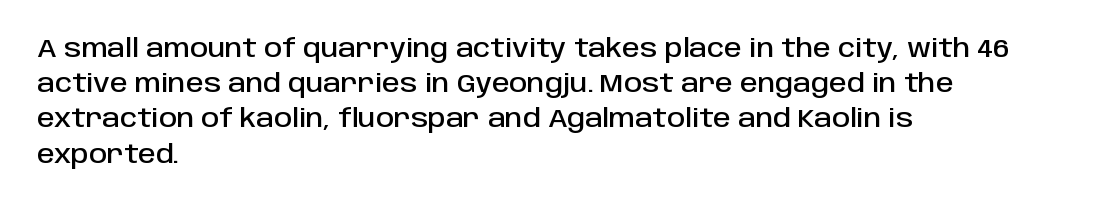
Posture: straight, roman, zero tilt. This rendering uses left alignment, leaving the right contour irregular. This sample keeps an unexceptional amount of space between lines. Bare-footed words on every line.
